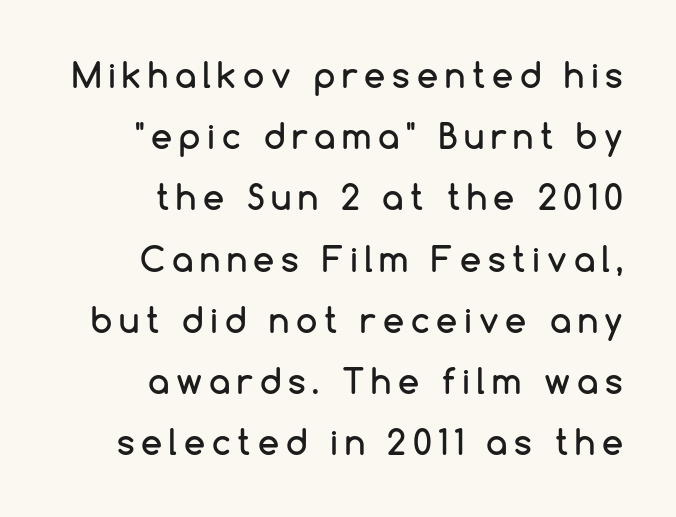
The image shows 34 px sans-serif type, upright; set right-aligned, line spacing 1.8x, unusually wide letter spacing (+0.2 em), not underlined; low stroke contrast and a medium x-height.
